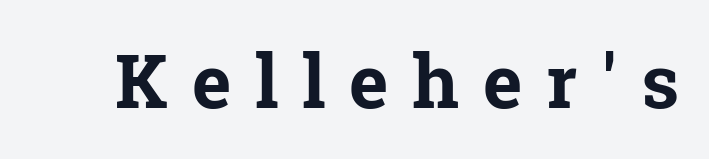
A bare baseline throughout the passage. A typesetter would label this face a serif. This is the regular roman posture of the typeface. Set as a true bold cut, around the 700 mark. The letters are spread apart with noticeably loose tracking. Spacing verdict: proportional, widths tailored to each character.
